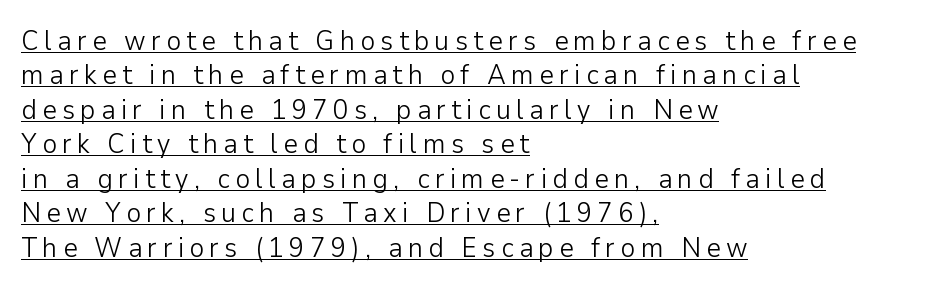
The text was rendered using a sans face with plain stroke endings. The passage shown is not bold in any degree. A roman cut, with each character standing at attention. The lines in this sample share a left origin and differ only in where they stop.
